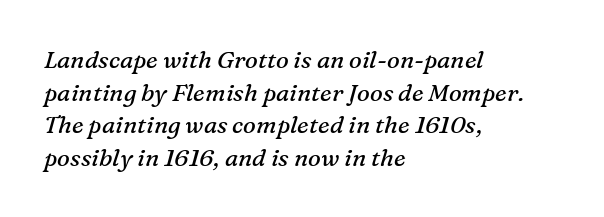
A student would call this left alignment; a typographer would say flush left, rag right. Short note: letters normally spaced. The strokes carry an ordinary text weight at most. Beneath every word, the page is bare. The block of text has a typical density, with ordinary space between rows.
